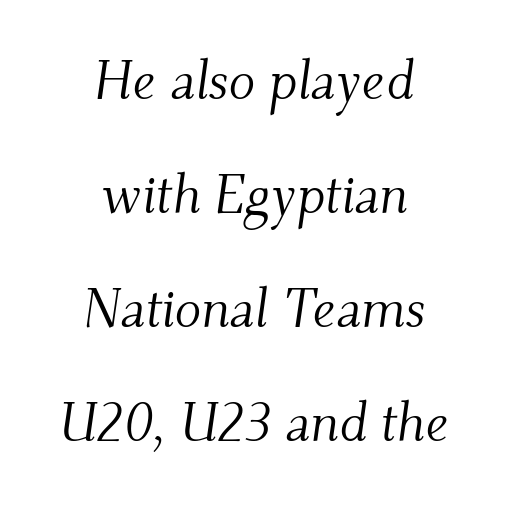
The image shows 55 px light serif type, italic (leaning right); set centered, loose line spacing (2.07x), normal letter spacing, not underlined; medium stroke contrast and a small x-height.
